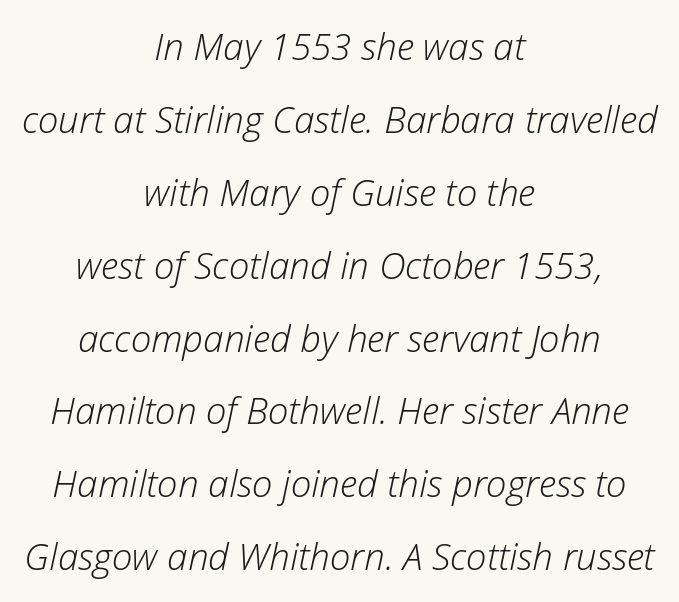
{"italic": "yes", "lean": "right", "slant_degrees": 12, "bold": "no", "weight": "light", "width": "normal", "stroke_contrast": "low", "x_height": "medium", "monospaced": "no", "underline": "no", "align": "center", "line_spacing": "loose", "line_spacing_ratio": 1.97, "letter_spacing": "normal", "letter_spacing_em": 0.0, "glyph_px": 37}
